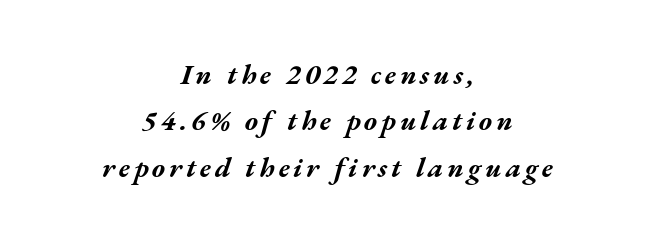
{"italic": "yes", "lean": "right", "slant_degrees": 17, "bold": "yes", "weight": "bold", "width": "wide", "stroke_contrast": "medium", "x_height": "medium", "monospaced": "no", "underline": "no", "align": "center", "line_spacing": "normal", "line_spacing_ratio": 1.66, "glyph_px": 28}
